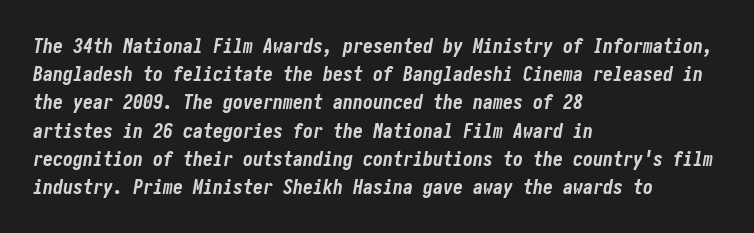
The image shows 20 px bold type, italic (leaning right); set left-aligned, normal line spacing (1.41x), normal letter spacing, not underlined.
